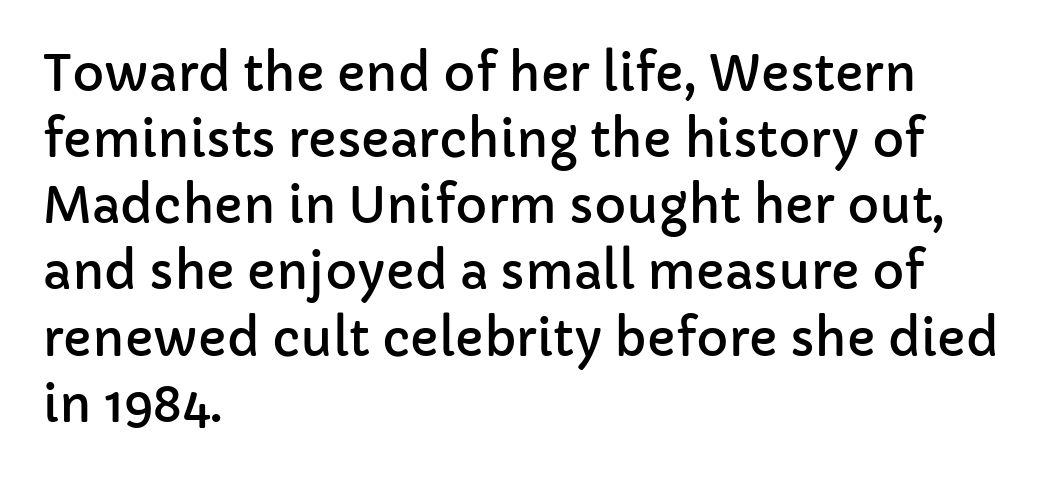
The image shows 49 px sans-serif type, upright; set left-aligned, normal line spacing (1.35x), normal letter spacing, not underlined; low stroke contrast and a medium x-height.
